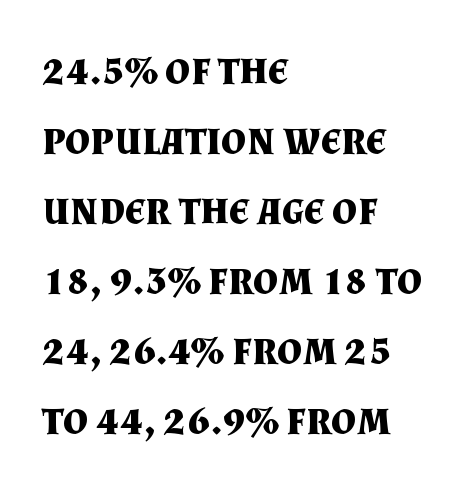
{"serif": "yes", "italic": "no", "bold": "yes", "weight": "bold", "width": "normal", "stroke_contrast": "medium", "x_height": "small", "monospaced": "no", "underline": "no", "align": "left", "line_spacing": "normal", "line_spacing_ratio": 1.59, "letter_spacing": "normal", "letter_spacing_em": 0.0, "glyph_px": 44}
